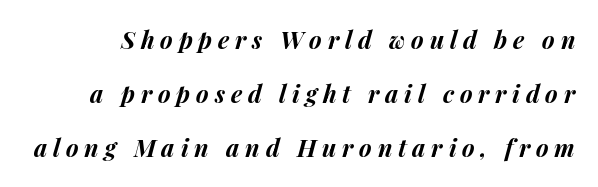
Q: Is the text bold? A: Yes.
Q: Is the text italic (slanted)? A: Yes, it leans right by about 14 degrees.
Q: Is the text underlined? A: No.
Q: Is the spacing between letters normal or unusually wide? A: Unusually wide.
Q: Is the spacing between lines tight, normal or loose? A: Loose.
